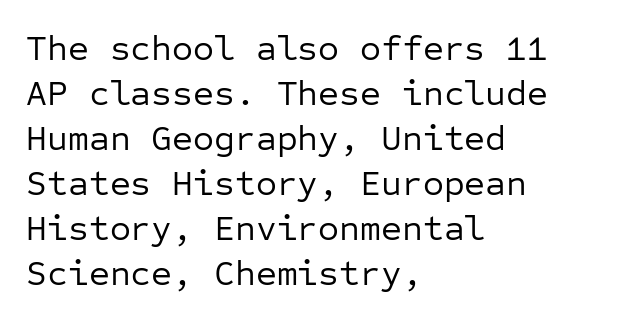
{"serif": "no", "italic": "no", "bold": "no", "weight": "regular", "width": "normal", "stroke_contrast": "low", "x_height": "medium", "monospaced": "yes", "underline": "no", "align": "left", "line_spacing": "normal", "line_spacing_ratio": 1.25, "letter_spacing": "normal", "letter_spacing_em": 0.0, "glyph_px": 36}
